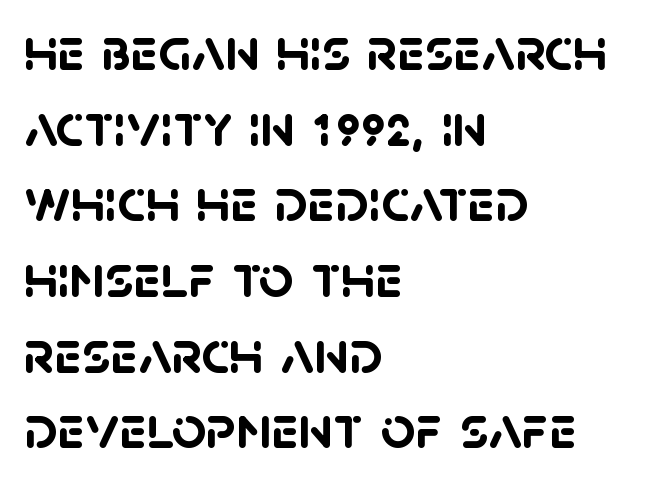
Q: Is the text bold? A: Yes.
Q: Is the typeface a serif or a sans-serif typeface? A: Sans-serif.
Q: Is the text underlined? A: No.
Q: How is the paragraph aligned? A: Left-aligned.
Q: Is the spacing between letters normal or unusually wide? A: Normal.
Q: Width (condensed, normal, or wide)? A: Normal.
Q: Stroke contrast? A: Low.
Q: x-height? A: Large.
Q: Monospaced? A: No.
